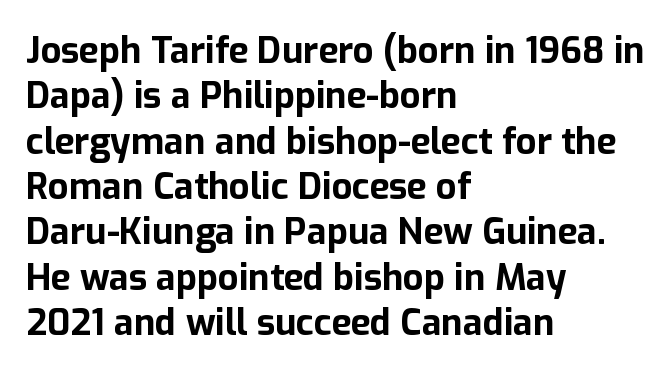
Think of a printed novel: that variable character pitch is what you see here. This rendering features lettering with no underline. Honestly, the row spacing looks completely unremarkable. Plenty of ink on the page — the face is bold.
